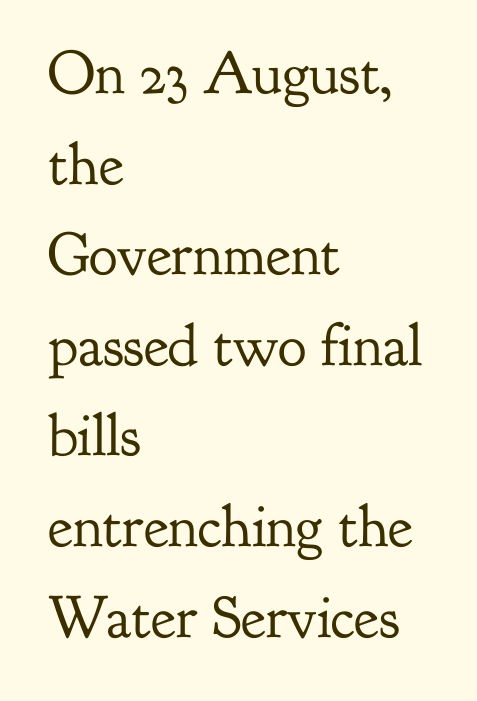
The image shows 60 px regular-weight serif type, upright; set left-aligned, normal line spacing (1.51x), normal letter spacing, not underlined; low stroke contrast and a small x-height.
